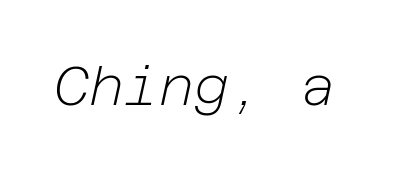
The image shows 54 px light type, italic (leaning right); set normal letter spacing, not underlined; low stroke contrast and a medium x-height.
